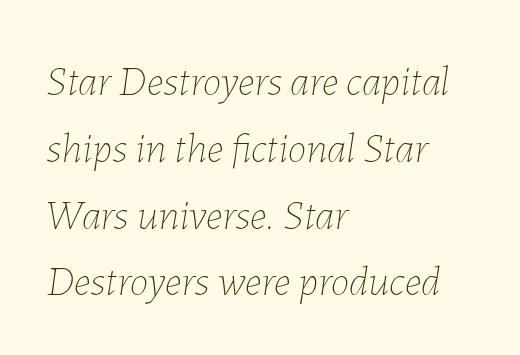
The image shows 42 px thin type, italic (leaning right); set left-aligned, normal line spacing (1.59x), normal letter spacing, not underlined; low stroke contrast and a medium x-height.
